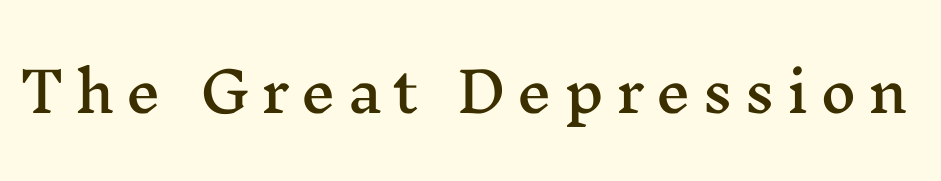
The rendering shows small feet on the letterforms — a serif design. Unmarked baselines from the first word to the last. Is this a fixed-width face? No — the glyphs have proportional, varying widths. If you drew a line through each stem, it would be perfectly vertical. Here the glyphs are tracked loosely, breaking word shapes into spaced letters.
